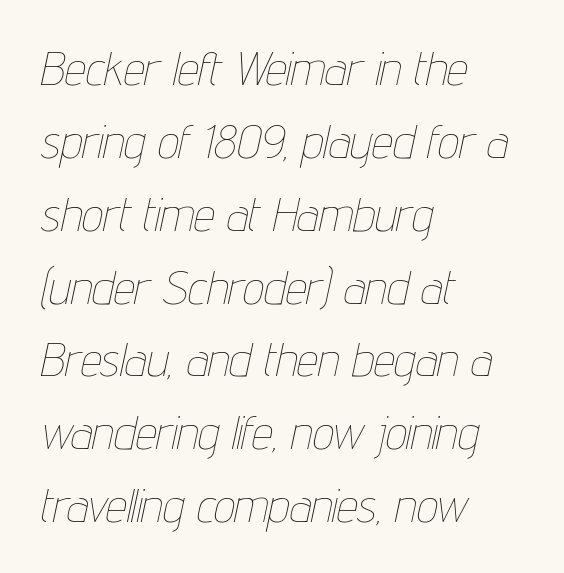
{"italic": "yes", "lean": "right", "slant_degrees": 12, "bold": "no", "weight": "thin", "width": "condensed", "stroke_contrast": "low", "x_height": "medium", "monospaced": "no", "underline": "no", "align": "left", "line_spacing": "normal", "line_spacing_ratio": 1.55, "letter_spacing": "normal", "letter_spacing_em": 0.0, "glyph_px": 47}
